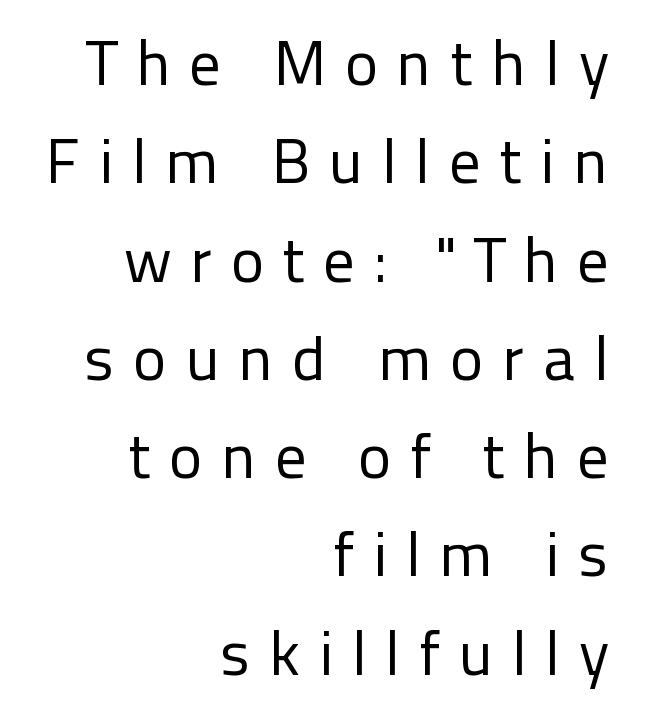
{"serif": "no", "italic": "no", "bold": "no", "weight": "regular", "width": "normal", "stroke_contrast": "low", "x_height": "medium", "monospaced": "no", "underline": "no", "align": "right", "line_spacing": "normal", "line_spacing_ratio": 1.56, "letter_spacing": "wide", "letter_spacing_em": 0.29, "glyph_px": 63}
